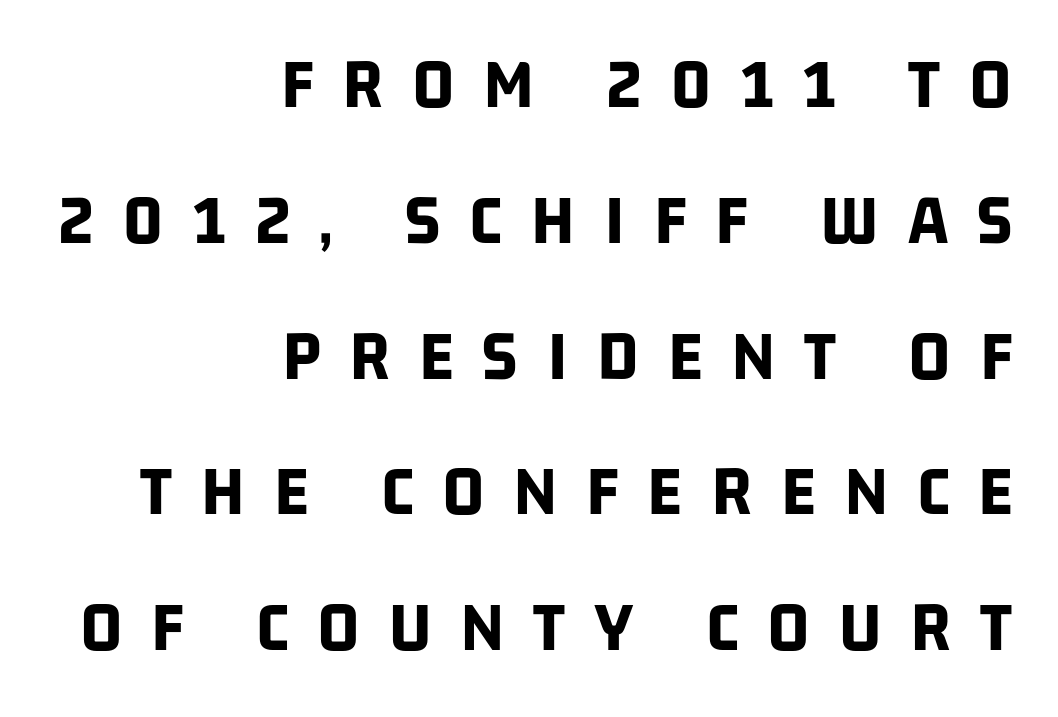
The image shows 73 px bold, condensed sans-serif type; set right-aligned, line spacing 1.86x, unusually wide letter spacing (+0.4 em), not underlined; low stroke contrast and a large x-height.
